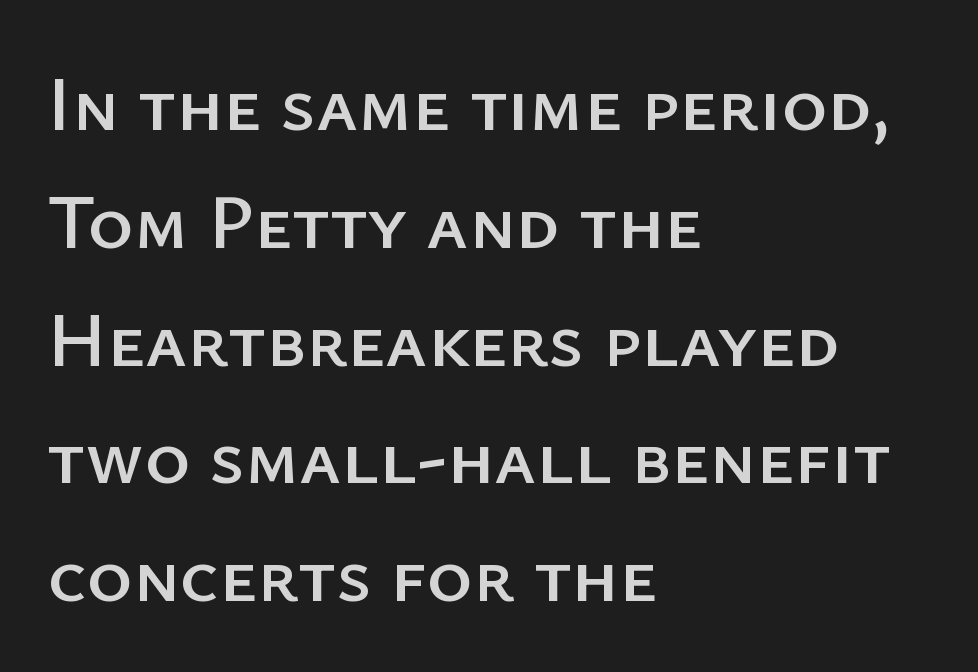
Rows of type keep a routine distance in the vertical direction. The letters advance in unequal steps, a hallmark of proportional type. A sans-serif font was chosen for this passage. Words appear dense and cohesive because spacing is normal.
